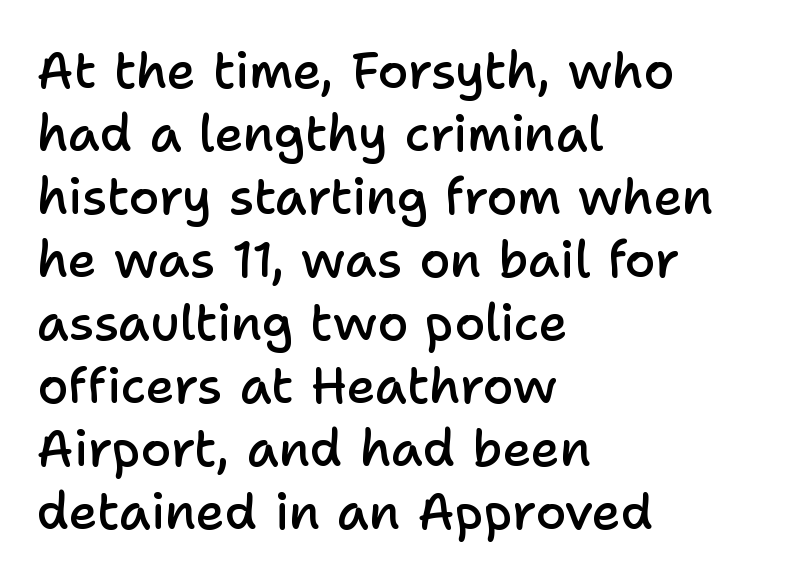
{"serif": "no", "italic": "no", "bold": "semi", "weight": "semibold", "width": "normal", "stroke_contrast": "low", "x_height": "medium", "monospaced": "no", "underline": "no", "align": "left", "line_spacing": "normal", "line_spacing_ratio": 1.26, "letter_spacing": "normal", "letter_spacing_em": 0.0, "glyph_px": 50}
